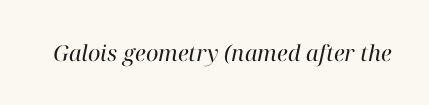
Q: Is the text bold? A: No.
Q: Is the text italic (slanted)? A: Yes, it leans right by about 12 degrees.
Q: Is the text underlined? A: No.
Q: Is the spacing between letters normal or unusually wide? A: Normal.
